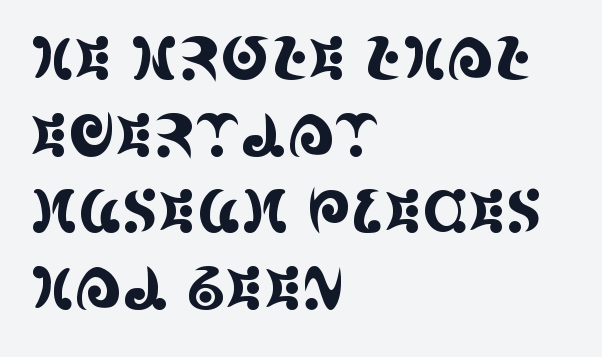
Q: Is the text italic (slanted)? A: No, it is upright.
Q: Is the typeface a serif or a sans-serif typeface? A: Serif.
Q: Is the text underlined? A: No.
Q: How is the paragraph aligned? A: Left-aligned.
Q: Is the spacing between letters normal or unusually wide? A: Normal.
Q: Is the spacing between lines tight, normal or loose? A: Normal.
Q: Width (condensed, normal, or wide)? A: Condensed.
Q: x-height? A: Large.
Q: Monospaced? A: No.
